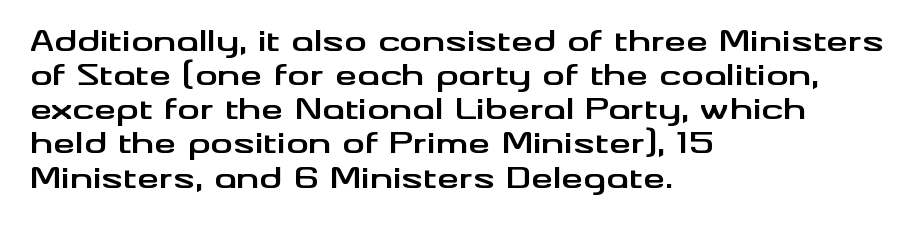
The image shows 28 px bold, wide sans-serif type, upright; set left-aligned, line spacing 1.22x, normal letter spacing, not underlined; medium stroke contrast and a small x-height.
